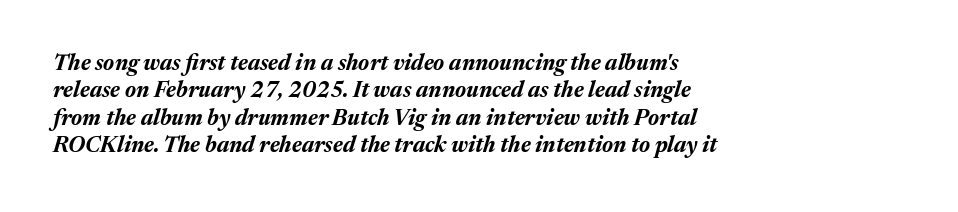
Q: Is the text bold? A: Yes.
Q: Is the text italic (slanted)? A: Yes, it leans right by about 17 degrees.
Q: Is the text underlined? A: No.
Q: How is the paragraph aligned? A: Left-aligned.
Q: Is the spacing between letters normal or unusually wide? A: Normal.
Q: Is the spacing between lines tight, normal or loose? A: Normal.
